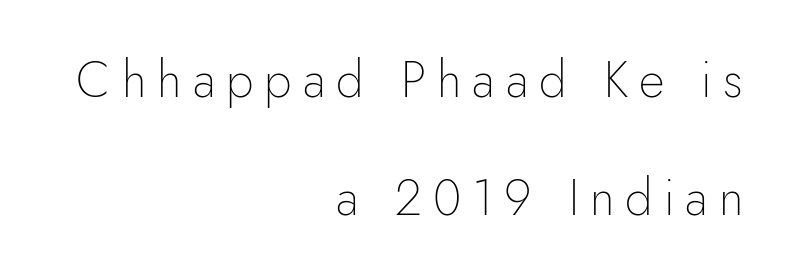
The image shows 50 px thin sans-serif type, upright; set right-aligned, loose line spacing (2.37x), unusually wide letter spacing (+0.22 em), not underlined; low stroke contrast and a small x-height.
